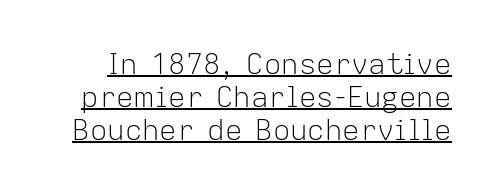
Q: Is the text bold? A: No.
Q: Is the text italic (slanted)? A: No, it is upright.
Q: Is the typeface a serif or a sans-serif typeface? A: Sans-serif.
Q: Is the text underlined? A: Yes.
Q: Is the spacing between letters normal or unusually wide? A: Normal.
Q: Is the spacing between lines tight, normal or loose? A: Tight.
Q: Width (condensed, normal, or wide)? A: Normal.
Q: Stroke contrast? A: Low.
Q: x-height? A: Medium.
Q: Monospaced? A: No.
